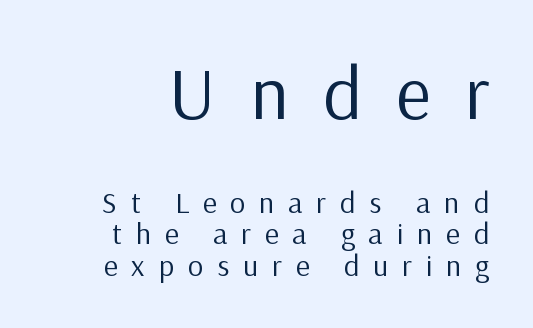
{"serif": "no", "italic": "no", "bold": "no", "weight": "regular", "width": "normal", "stroke_contrast": "low", "x_height": "medium", "monospaced": "no", "underline": "no", "align": "right", "line_spacing": "tight", "line_spacing_ratio": 1.05, "letter_spacing": "wide", "letter_spacing_em": 0.46, "larger_block": "first", "size_ratio": 2.5, "glyph_px": 75}
